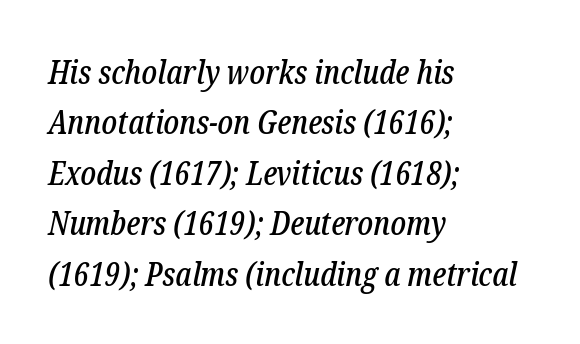
{"serif": "yes", "italic": "yes", "lean": "right", "slant_degrees": 12, "width": "condensed", "stroke_contrast": "low", "x_height": "medium", "monospaced": "no", "underline": "no", "align": "left", "line_spacing": "normal", "line_spacing_ratio": 1.53, "letter_spacing": "normal", "letter_spacing_em": 0.0, "glyph_px": 33}
